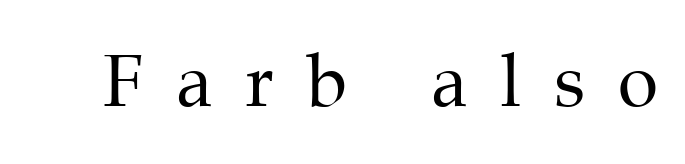
The image shows 73 px regular-weight serif type, upright; set unusually wide letter spacing (+0.45 em), not underlined; medium stroke contrast and a medium x-height.
